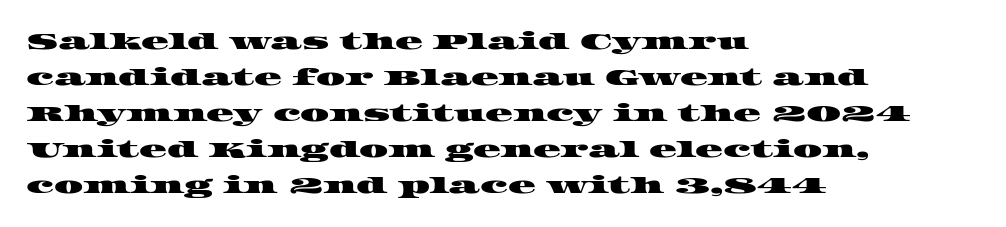
The image shows 23 px text type; set left-aligned, normal line spacing (1.57x), normal letter spacing, not underlined.
